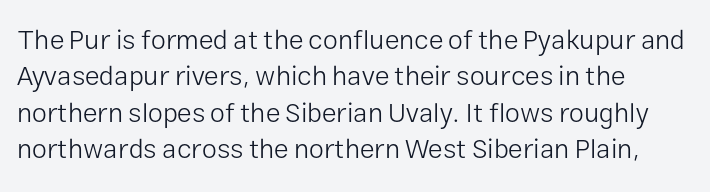
Upright lettering throughout. Reading down the column, the eye jumps a familiar distance to each next line. The typesetting does not lean heavy: it is not bold. Horizontal alignment here is leftward, the default for most running prose. The space directly below the letters is spotless. Glyph-to-glyph distance matches everyday printed text.
